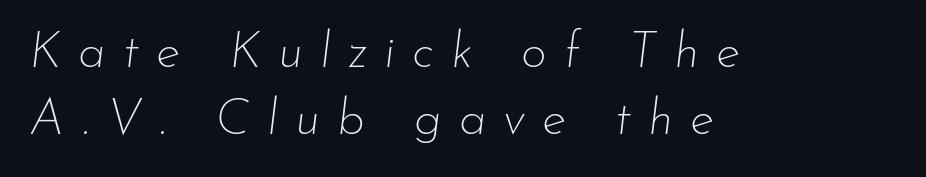
Every character sits at an angle, as italics do. Line spacing here is normal. Weight: regular or lighter. Words float on clear page, feet unadorned.
